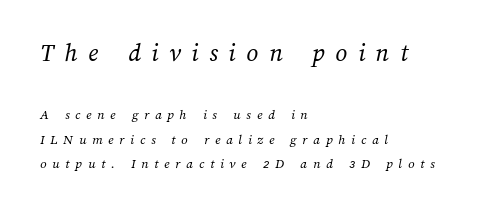
Q: Is the text bold? A: No.
Q: Is the text underlined? A: No.
Q: How is the paragraph aligned? A: Left-aligned.
Q: Is the spacing between letters normal or unusually wide? A: Unusually wide.
Q: Which block of text is set in a larger size, the first (top) or the second (bottom)? A: The first (top) one.
